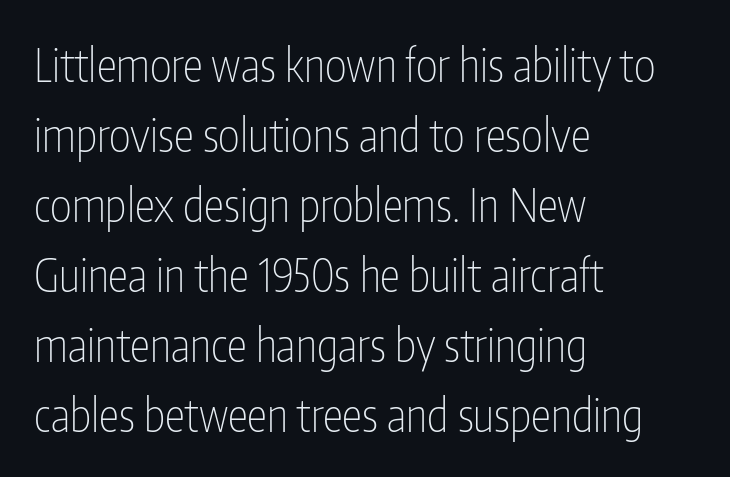
The letterforms sit at book weight or below. The baseline area is clear. This is roman type, the default non-slanted kind. Nothing unusual about the tracking: characters are spaced as the font intends.
